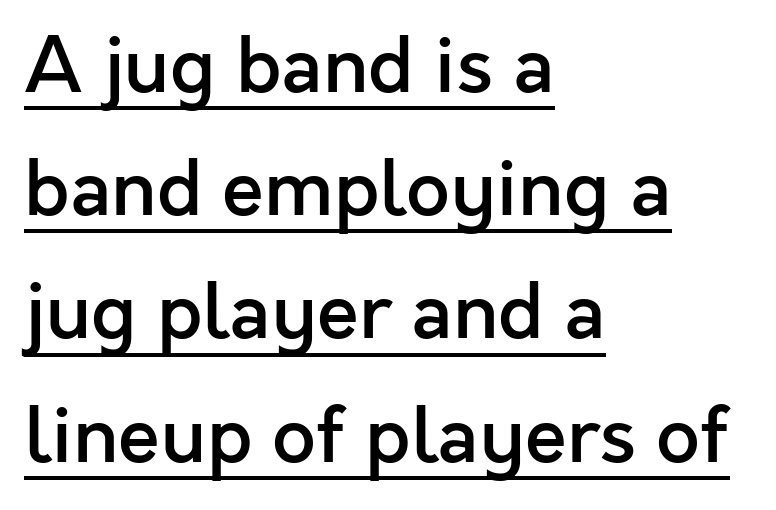
The image shows 77 px semibold sans-serif type, upright; set left-aligned, normal line spacing (1.6x), normal letter spacing, underlined; a medium x-height.
